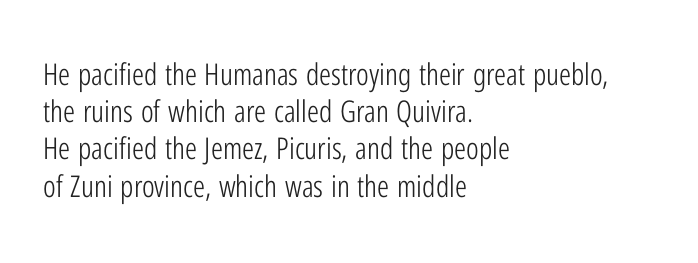
Q: Is the text bold? A: No.
Q: Is the text italic (slanted)? A: No, it is upright.
Q: Is the typeface a serif or a sans-serif typeface? A: Sans-serif.
Q: Is the text underlined? A: No.
Q: How is the paragraph aligned? A: Left-aligned.
Q: Is the spacing between letters normal or unusually wide? A: Normal.
Q: Width (condensed, normal, or wide)? A: Condensed.
Q: Stroke contrast? A: Low.
Q: x-height? A: Medium.
Q: Monospaced? A: No.
